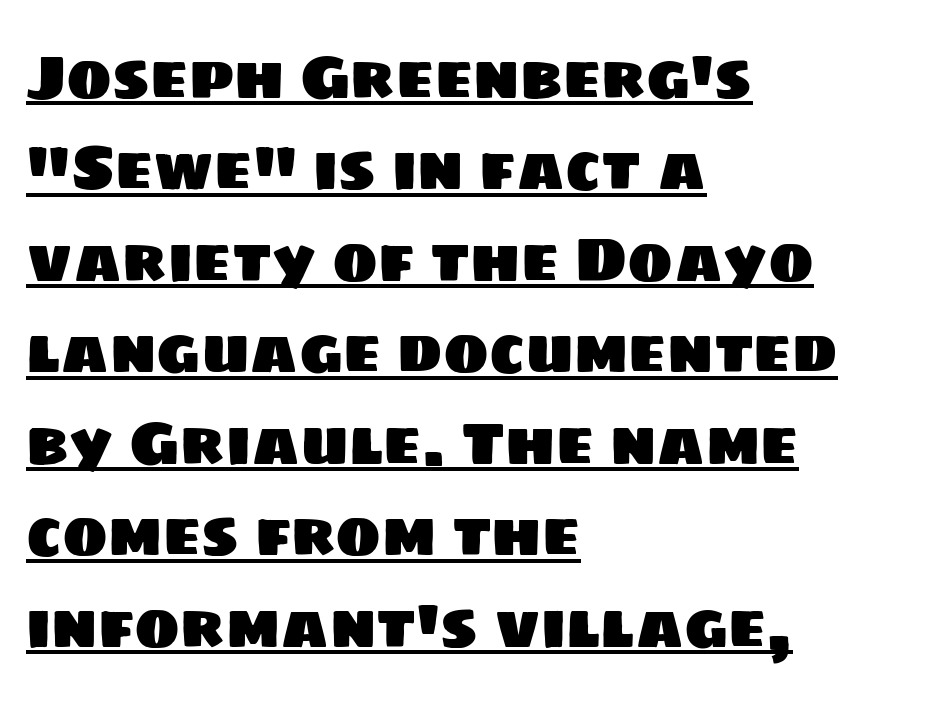
The image shows 61 px sans-serif type; set left-aligned, normal line spacing (1.5x), normal letter spacing, underlined; low stroke contrast and a large x-height.
